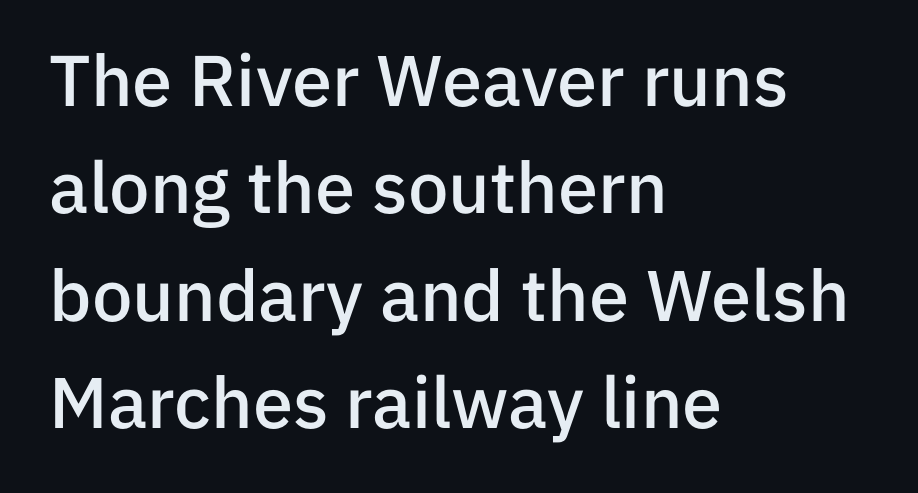
Q: Is the text bold? A: Semi-bold.
Q: Is the text italic (slanted)? A: No, it is upright.
Q: Is the typeface a serif or a sans-serif typeface? A: Sans-serif.
Q: Is the text underlined? A: No.
Q: How is the paragraph aligned? A: Left-aligned.
Q: Is the spacing between letters normal or unusually wide? A: Normal.
Q: Is the spacing between lines tight, normal or loose? A: Normal.
Q: Width (condensed, normal, or wide)? A: Normal.
Q: Stroke contrast? A: Low.
Q: x-height? A: Medium.
Q: Monospaced? A: No.
